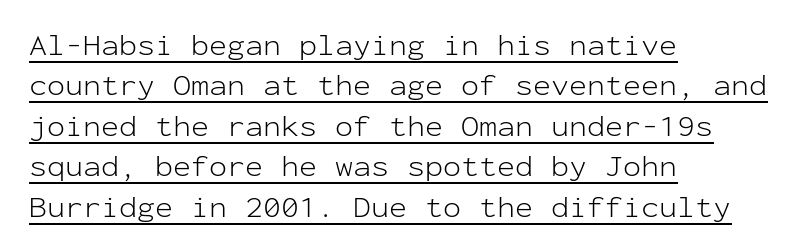
{"serif": "no", "italic": "no", "bold": "no", "weight": "light", "width": "normal", "stroke_contrast": "low", "x_height": "medium", "monospaced": "yes", "underline": "yes", "align": "left", "line_spacing": "normal", "line_spacing_ratio": 1.35, "letter_spacing": "normal", "letter_spacing_em": 0.0, "glyph_px": 30}
